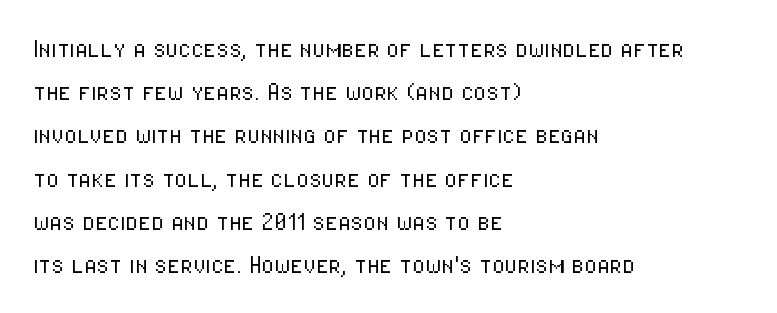
{"serif": "no", "italic": "no", "bold": "no", "weight": "light", "width": "condensed", "stroke_contrast": "low", "x_height": "medium", "monospaced": "no", "underline": "no", "align": "left", "line_spacing": "normal", "line_spacing_ratio": 1.49, "letter_spacing": "normal", "letter_spacing_em": 0.0, "glyph_px": 29}
